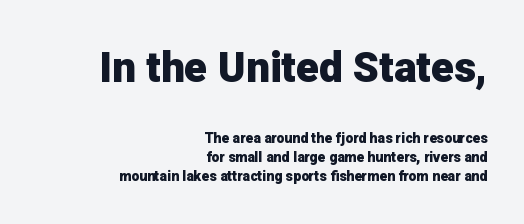
The image shows 42 px heavy sans-serif type, upright; set right-aligned, normal line spacing (1.36x), normal letter spacing, not underlined; the first (top) block is 3.0x larger; low stroke contrast and a medium x-height.
